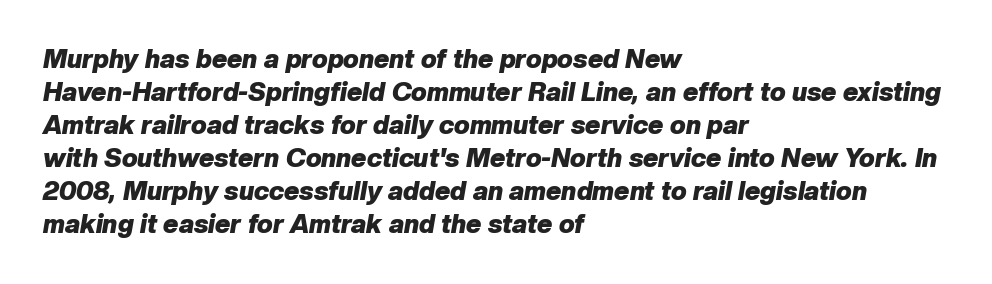
Q: Is the text bold? A: Yes.
Q: Is the text italic (slanted)? A: Yes, it leans right by about 10 degrees.
Q: Is the text underlined? A: No.
Q: How is the paragraph aligned? A: Left-aligned.
Q: Is the spacing between letters normal or unusually wide? A: Normal.
Q: Is the spacing between lines tight, normal or loose? A: Normal.
